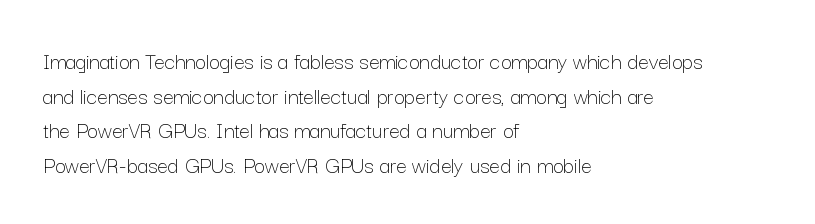
The image shows 24 px text type, upright; set left-aligned, normal line spacing (1.44x), normal letter spacing, not underlined.
